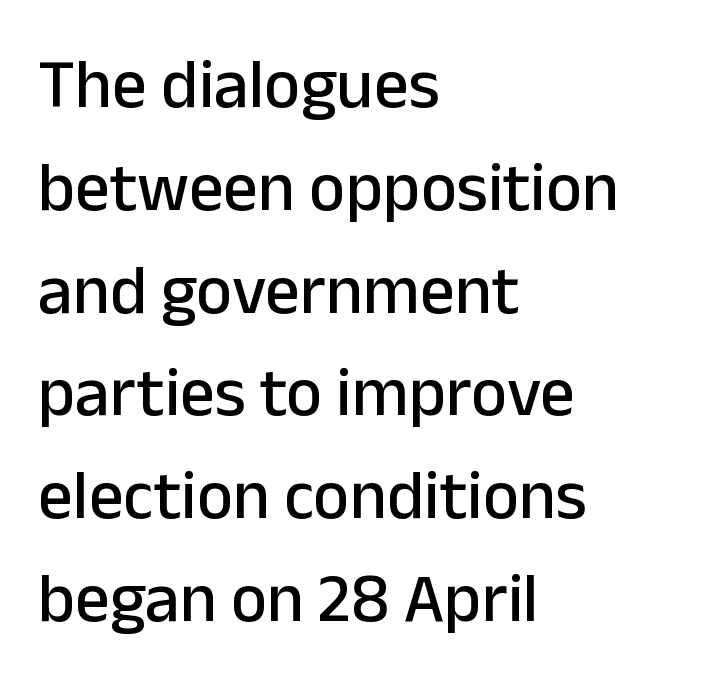
The image shows 69 px sans-serif type, upright; set left-aligned, normal line spacing (1.49x), normal letter spacing, not underlined; low stroke contrast and a medium x-height.
